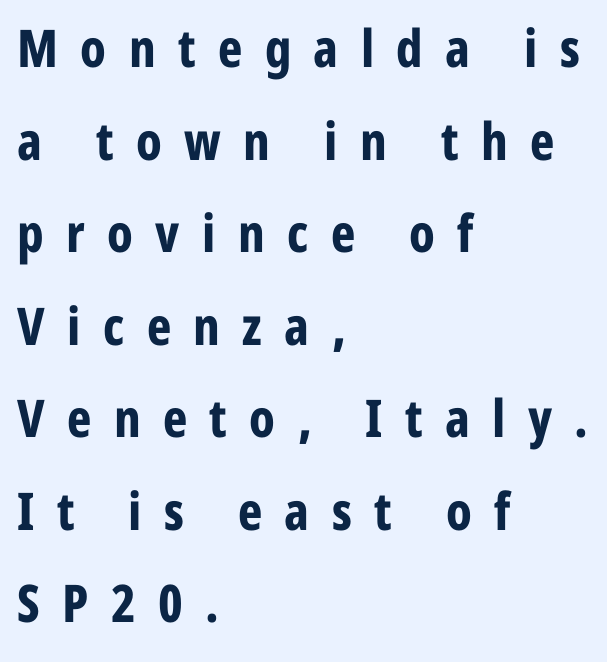
The image shows 52 px bold, condensed sans-serif type, upright; set left-aligned, line spacing 1.78x, unusually wide letter spacing (+0.43 em), not underlined; low stroke contrast and a medium x-height.
